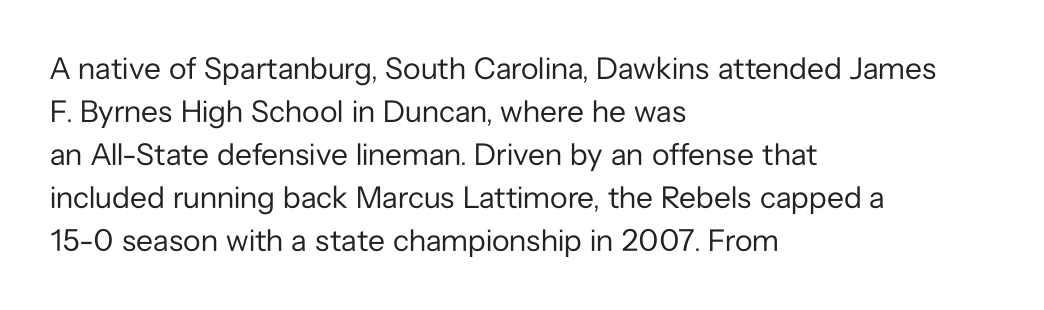
{"serif": "no", "italic": "no", "bold": "no", "weight": "regular", "width": "normal", "stroke_contrast": "low", "x_height": "medium", "monospaced": "no", "underline": "no", "align": "left", "line_spacing": "normal", "line_spacing_ratio": 1.39, "letter_spacing": "normal", "letter_spacing_em": 0.0, "glyph_px": 31}
